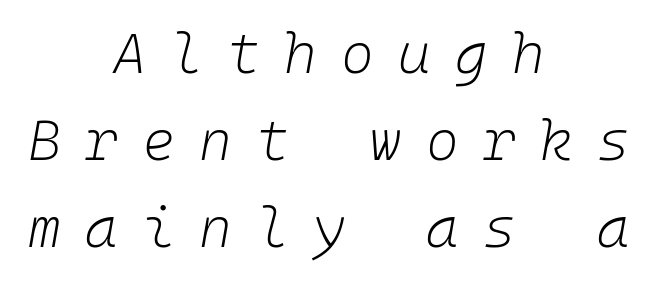
Q: Is the text bold? A: No.
Q: Is the text italic (slanted)? A: Yes, it leans right by about 10 degrees.
Q: Is the text underlined? A: No.
Q: How is the paragraph aligned? A: Centered.
Q: Is the spacing between letters normal or unusually wide? A: Unusually wide.
Q: Is the spacing between lines tight, normal or loose? A: Normal.
Q: Width (condensed, normal, or wide)? A: Normal.
Q: Stroke contrast? A: Low.
Q: x-height? A: Medium.
